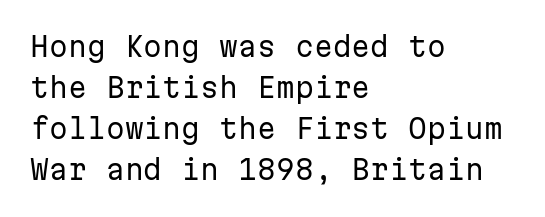
On a weight scale, this lands at 450 or below. The passage shown has conventional tracking throughout. A normal amount of white space separates one row of letters from the next. The rag falls on the right side of this text block.
